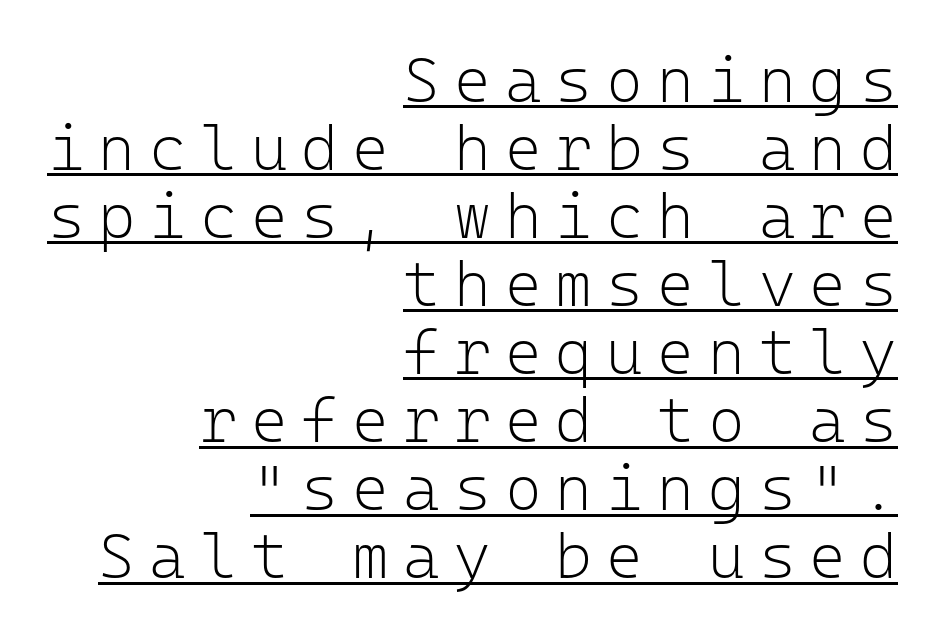
The image shows 63 px light sans-serif type, upright, monospaced; set right-aligned, tight line spacing (1.08x), unusually wide letter spacing (+0.22 em), underlined; low stroke contrast and a medium x-height.
